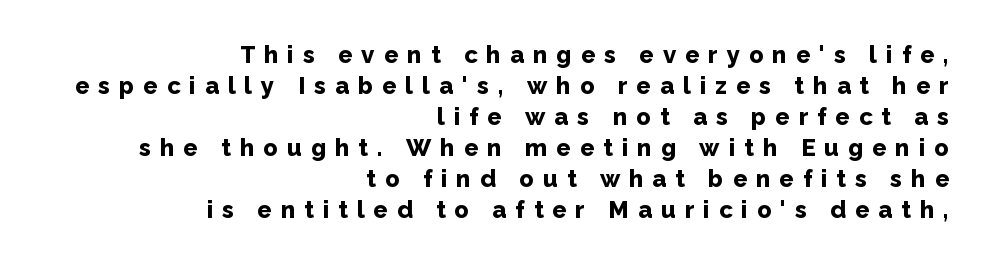
{"italic": "no", "bold": "yes", "underline": "no", "align": "right", "line_spacing": "normal", "line_spacing_ratio": 1.29, "letter_spacing": "wide", "letter_spacing_em": 0.37, "glyph_px": 24}
